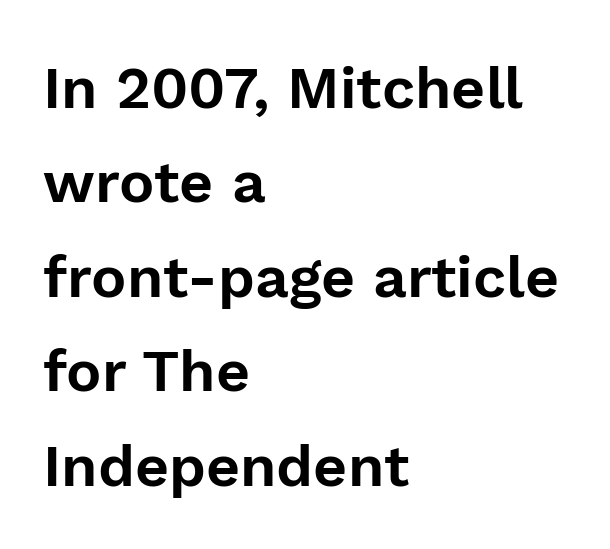
The image shows 59 px sans-serif type, upright; set left-aligned, normal line spacing (1.6x), normal letter spacing, not underlined; low stroke contrast and a medium x-height.
